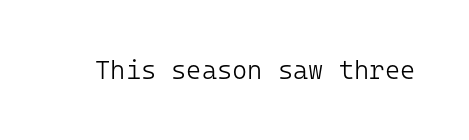
Q: Is the text bold? A: No.
Q: Is the text italic (slanted)? A: No, it is upright.
Q: Is the text underlined? A: No.
Q: Is the spacing between letters normal or unusually wide? A: Normal.
